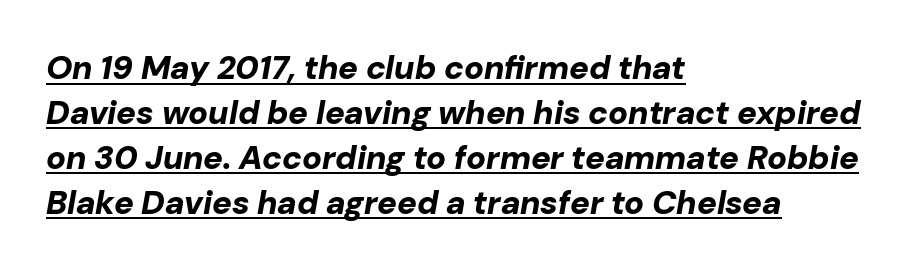
Standard letterfit; no display-style spreading of the glyphs. A rule runs beneath these lines of type. Short and long lines alike share a common starting point at left. Do the characters align in a grid? No, the font is proportional.
